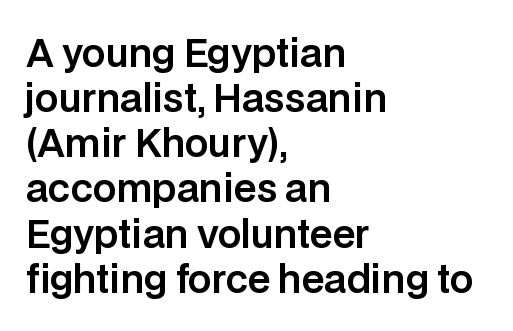
The image shows 37 px sans-serif type, upright; set left-aligned, line spacing 1.22x, normal letter spacing, not underlined; low stroke contrast and a large x-height.
